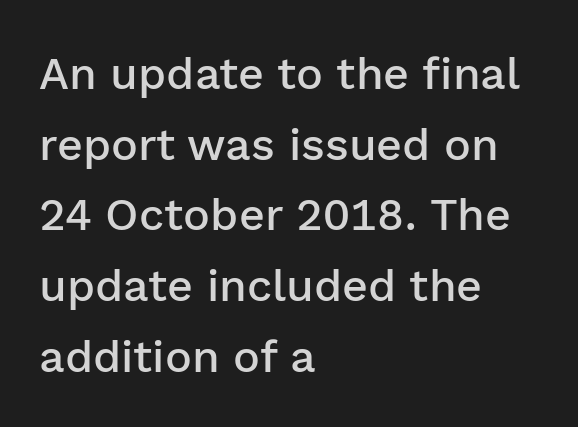
Are there feet on the stems? There aren't — it's a sans. Between one letter and the next there's only the usual sliver of space. Every letter is mildly thick-stroked: semibold rather than bold. The letters advance in unequal steps, a hallmark of proportional type.
